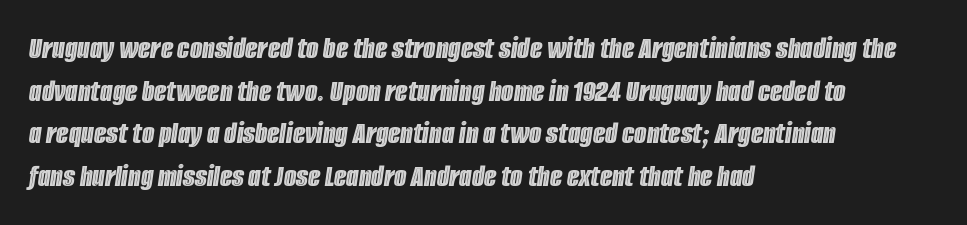
The image shows 32 px condensed type, italic (leaning right); set left-aligned, normal line spacing (1.33x), normal letter spacing, not underlined; a large x-height.
